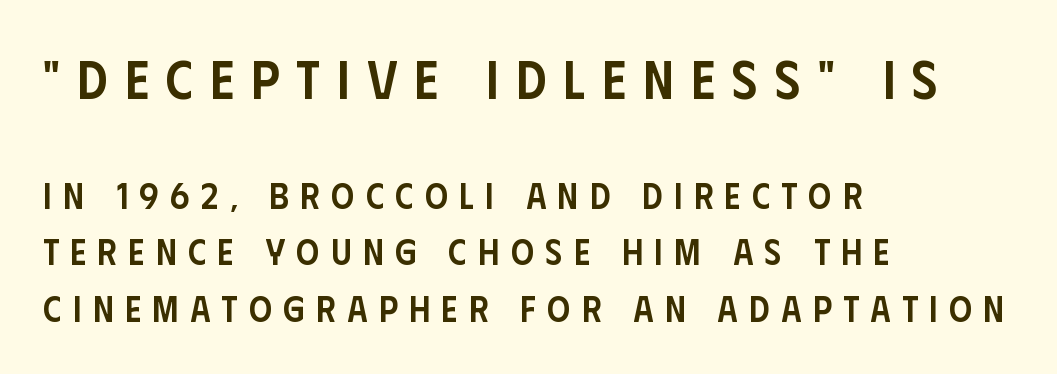
{"serif": "no", "italic": "no", "bold": "semi", "weight": "semibold", "width": "condensed", "stroke_contrast": "low", "x_height": "large", "monospaced": "no", "underline": "no", "align": "left", "line_spacing": "normal", "line_spacing_ratio": 1.58, "letter_spacing": "wide", "letter_spacing_em": 0.32, "larger_block": "first", "size_ratio": 1.5, "glyph_px": 54}
